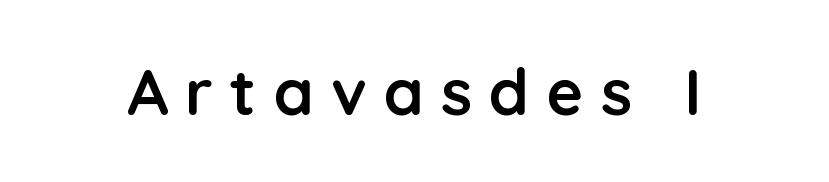
{"serif": "no", "italic": "no", "bold": "yes", "weight": "semibold", "width": "normal", "stroke_contrast": "low", "x_height": "medium", "monospaced": "no", "underline": "no", "letter_spacing": "wide", "letter_spacing_em": 0.27, "glyph_px": 64}
